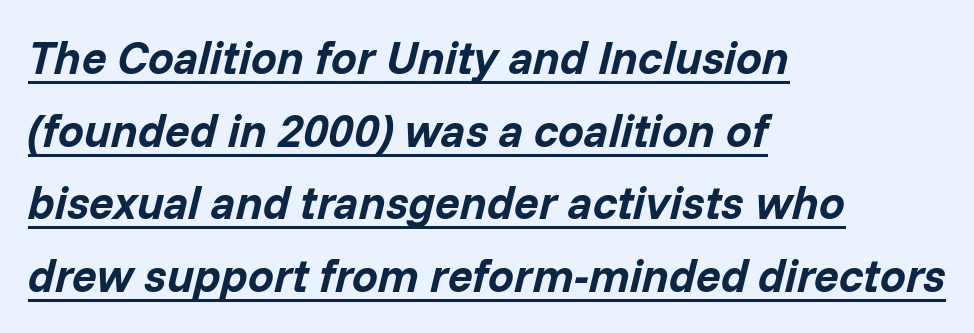
Q: Is the text bold? A: Yes.
Q: Is the text italic (slanted)? A: Yes, it leans right by about 14 degrees.
Q: Is the text underlined? A: Yes.
Q: How is the paragraph aligned? A: Left-aligned.
Q: Is the spacing between letters normal or unusually wide? A: Normal.
Q: Is the spacing between lines tight, normal or loose? A: Normal.
Q: Width (condensed, normal, or wide)? A: Normal.
Q: Stroke contrast? A: Low.
Q: x-height? A: Medium.
Q: Monospaced? A: No.
